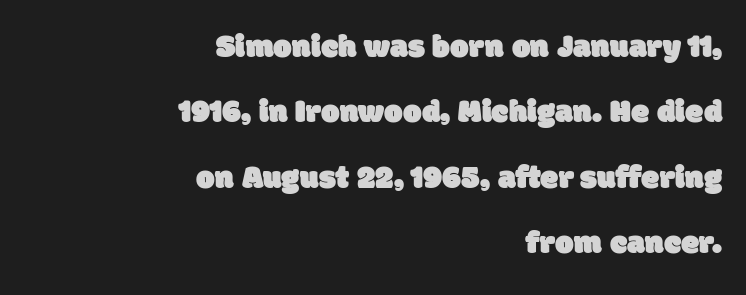
The tracking reads as untouched default to a designer's eye. A typesetter would call this proportional, since set widths differ per character. If you drew a ruler down the right edge, every line would touch it. One glance says open: line gaps are wider than usual.
